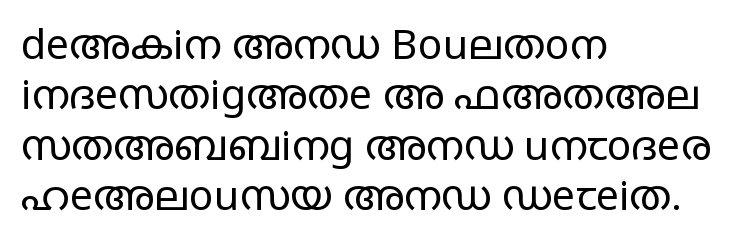
The image shows 41 px regular-weight, wide sans-serif type, upright; set left-aligned, line spacing 1.23x, normal letter spacing, not underlined; low stroke contrast and a large x-height.
